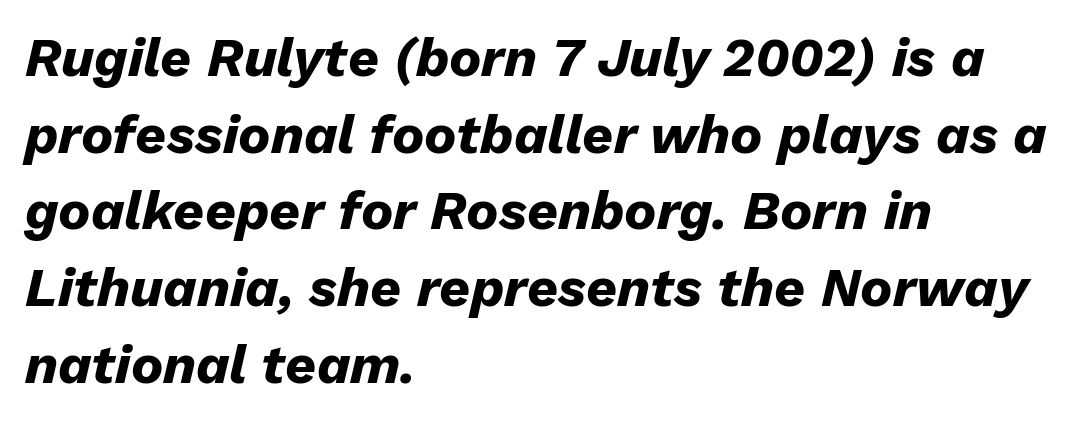
{"italic": "yes", "lean": "right", "slant_degrees": 13, "bold": "yes", "weight": "heavy", "width": "normal", "stroke_contrast": "low", "x_height": "medium", "monospaced": "no", "underline": "no", "align": "left", "line_spacing": "normal", "line_spacing_ratio": 1.42, "letter_spacing": "normal", "letter_spacing_em": 0.0, "glyph_px": 54}
